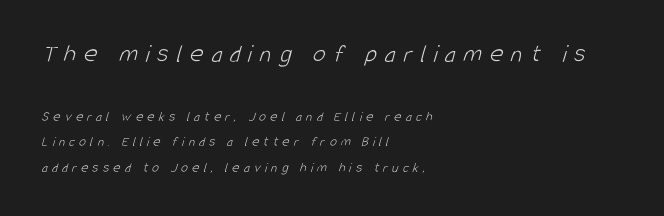
The image shows 26 px text type; set left-aligned, line spacing 1.81x, unusually wide letter spacing (+0.3 em), not underlined; the first (top) block is 1.86x larger.
